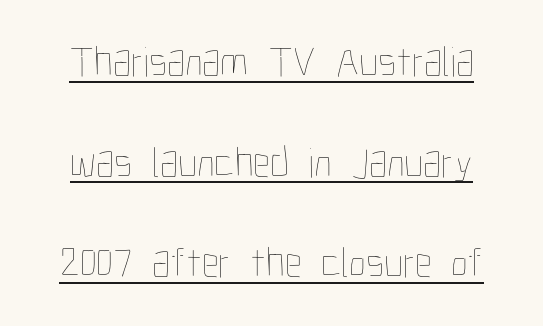
{"italic": "no", "bold": "no", "weight": "thin", "width": "condensed", "stroke_contrast": "low", "x_height": "medium", "monospaced": "no", "underline": "yes", "line_spacing": "loose", "line_spacing_ratio": 2.34, "letter_spacing": "normal", "letter_spacing_em": 0.0, "glyph_px": 43}
